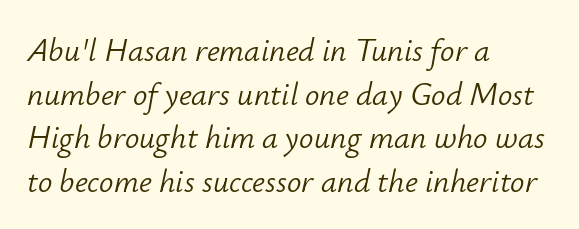
Caption: face not bold, strokes unweighted. If you drew a line through each stem, it would be angled. The passage shown is typed in a proportional face where columns would drift. Rule under the text: the space is simply empty. One-word summary of the alignment: left.
